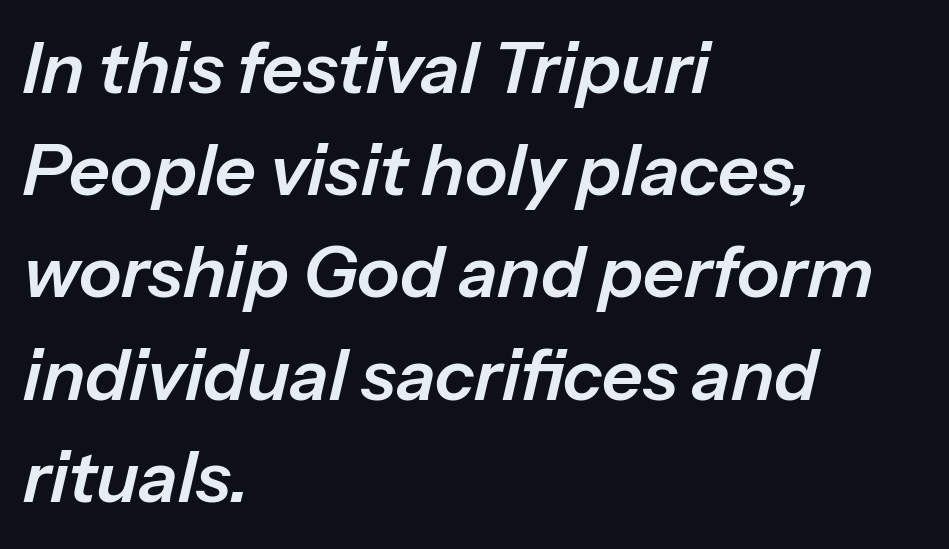
Character widths vary here, with narrow letters taking less room than wide ones. Look at the tracking — it's just the regular setting, nothing added. Tall strokes in this sample are angled rather than plumb. Unmarked baselines from the first word to the last. Is there much room between lines? A standard amount, neither cramped nor airy. In CSS terms this would be text-align: left.
